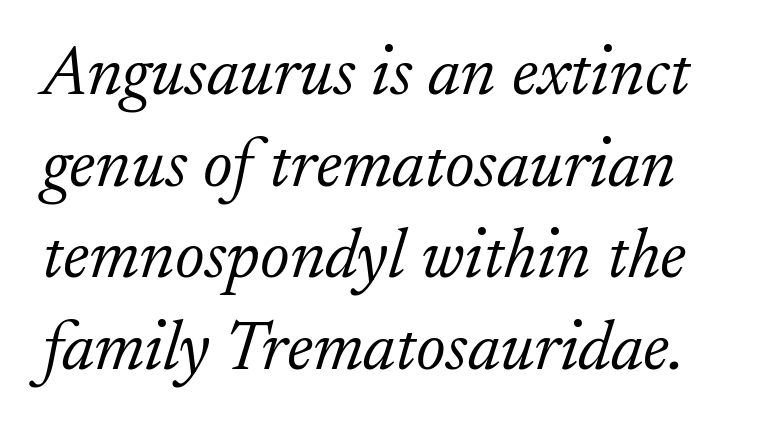
{"serif": "yes", "italic": "yes", "lean": "right", "slant_degrees": 17, "bold": "no", "weight": "light", "width": "normal", "stroke_contrast": "low", "x_height": "small", "monospaced": "no", "underline": "no", "line_spacing": "normal", "line_spacing_ratio": 1.31, "letter_spacing": "normal", "letter_spacing_em": 0.0, "glyph_px": 70}
